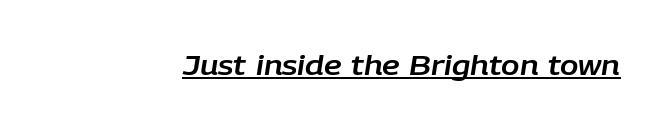
Does extra space separate the letters? No, they use regular spacing. Check the space under the baseline: a stroke is drawn there. Yep, that's italic — everything's leaning.
